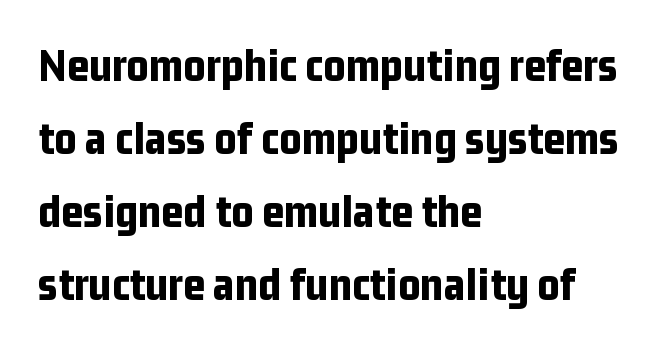
{"serif": "no", "italic": "no", "bold": "yes", "weight": "bold", "width": "condensed", "stroke_contrast": "low", "x_height": "medium", "monospaced": "no", "underline": "no", "align": "left", "line_spacing": "normal", "line_spacing_ratio": 1.52, "letter_spacing": "normal", "letter_spacing_em": 0.0, "glyph_px": 48}
